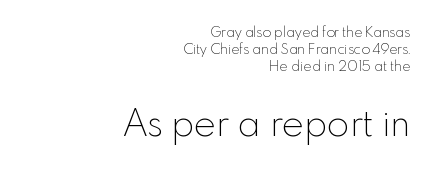
Check where the strokes stop: nothing finishes them off — pure sans. Here the designer chose a conventional face with non-uniform glyph widths. A bare baseline throughout the passage. The font is comparable to plain body text, perhaps lighter.
